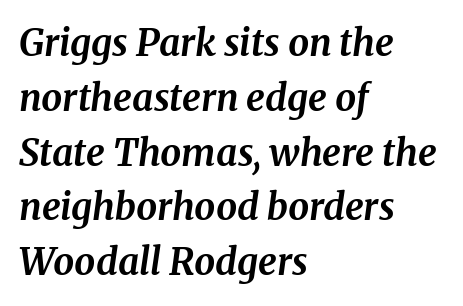
{"serif": "yes", "italic": "yes", "lean": "right", "slant_degrees": 8, "bold": "yes", "weight": "bold", "width": "normal", "stroke_contrast": "medium", "x_height": "medium", "monospaced": "no", "underline": "no", "align": "left", "line_spacing": "normal", "line_spacing_ratio": 1.48, "letter_spacing": "normal", "letter_spacing_em": 0.0, "glyph_px": 37}
